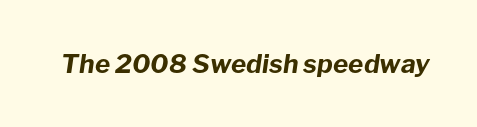
The specimen reads as italic at a glance. The space beneath each line is pristine and unruled. Is the type bold? Yes — the strokes are clearly thick and heavy. Between one letter and the next there's only the usual sliver of space.
